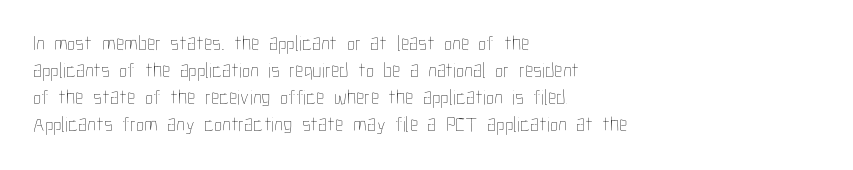
Q: Is the text bold? A: No.
Q: Is the text italic (slanted)? A: No, it is upright.
Q: Is the text underlined? A: No.
Q: How is the paragraph aligned? A: Left-aligned.
Q: Is the spacing between letters normal or unusually wide? A: Normal.
Q: Is the spacing between lines tight, normal or loose? A: Normal.
